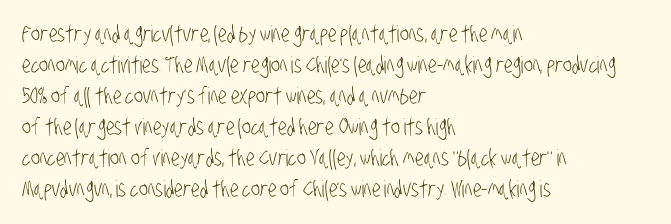
Q: Is the text bold? A: No.
Q: Is the text underlined? A: No.
Q: How is the paragraph aligned? A: Left-aligned.
Q: Is the spacing between letters normal or unusually wide? A: Normal.
Q: Is the spacing between lines tight, normal or loose? A: Normal.
